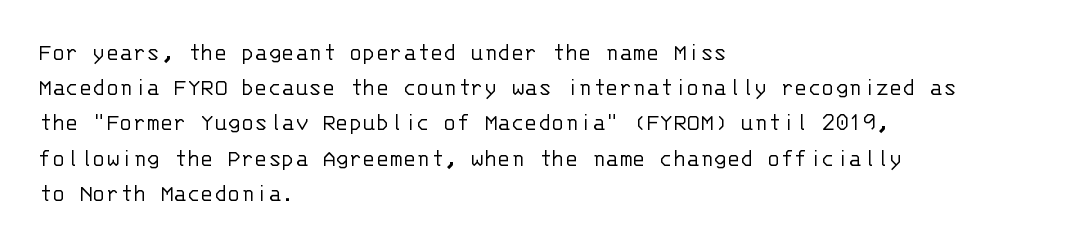
Q: Is the text bold? A: No.
Q: Is the text italic (slanted)? A: No, it is upright.
Q: Is the text underlined? A: No.
Q: How is the paragraph aligned? A: Left-aligned.
Q: Is the spacing between letters normal or unusually wide? A: Normal.
Q: Is the spacing between lines tight, normal or loose? A: Normal.
